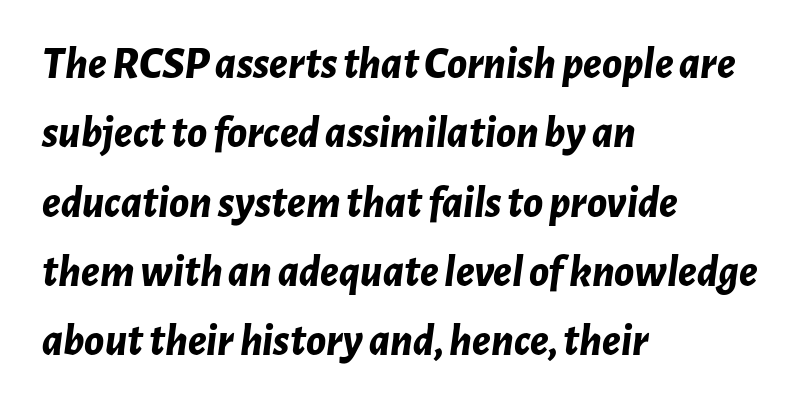
{"italic": "yes", "lean": "right", "slant_degrees": 7, "bold": "yes", "weight": "bold", "width": "normal", "stroke_contrast": "low", "x_height": "medium", "monospaced": "no", "underline": "no", "align": "left", "line_spacing": "normal", "line_spacing_ratio": 1.54, "letter_spacing": "normal", "letter_spacing_em": 0.0, "glyph_px": 45}
